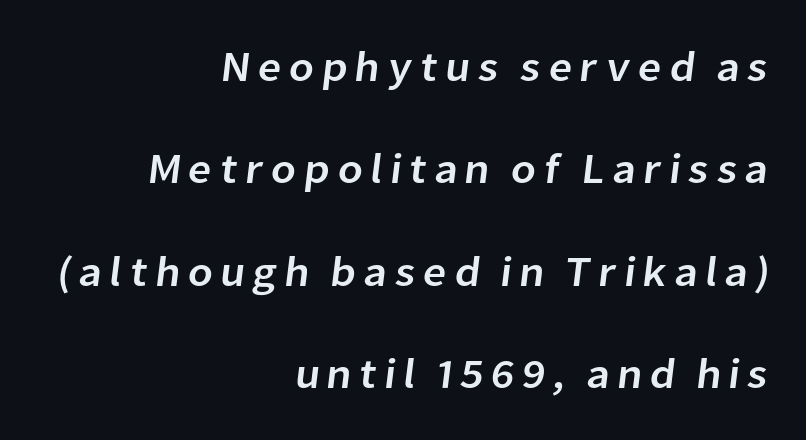
{"serif": "no", "width": "normal", "stroke_contrast": "low", "x_height": "medium", "monospaced": "no", "underline": "no", "align": "right", "line_spacing": "loose", "line_spacing_ratio": 2.44, "glyph_px": 42}
